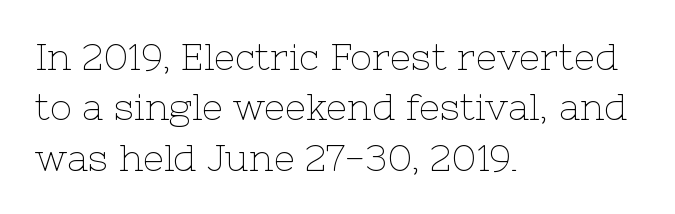
Whoever set this chose a conventional vertical rhythm. Little horizontal feet cap the strokes, marking this as serif type. This reads as an unemphasized weight, regular at the heaviest. Italic? Not at all — the glyphs are vertical. Is this a fixed-width face? No — the glyphs have proportional, varying widths.
